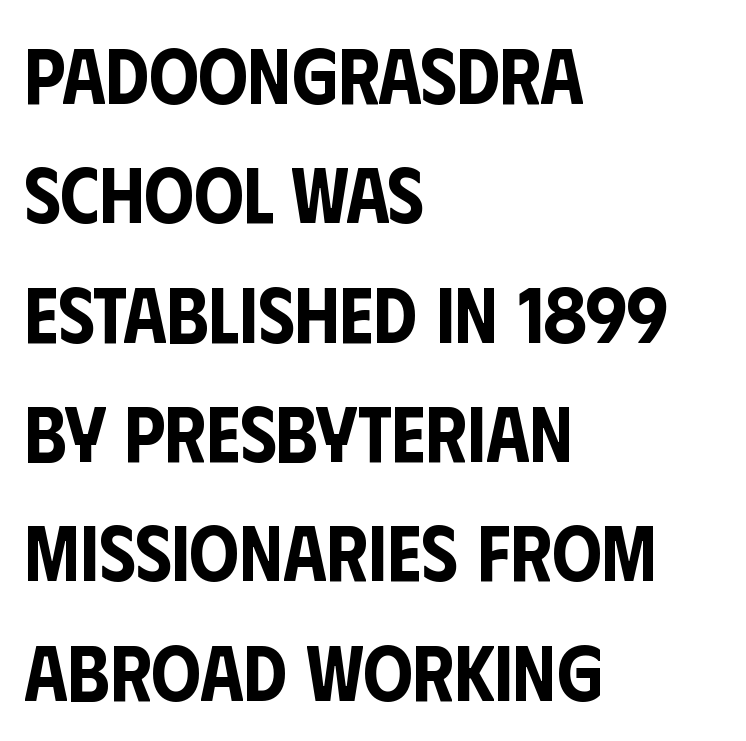
Left-aligned paragraph, ragged on the right. This is roman type, the default non-slanted kind. Rule under the text: the space is simply empty. Evenly set lines give the paragraph a standard silhouette.
